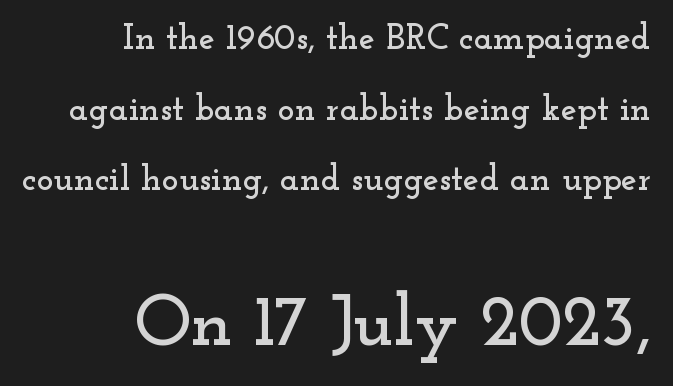
Baseline-to-baseline distance is far greater than the letter height. The letters stand upright; this is a roman face. Proportional: the letters do not fall into vertical columns. Type without underlining.
